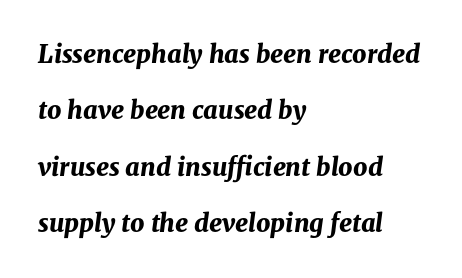
Horizontal alignment here is leftward, the default for most running prose. Descenders are the only things crossing below the line. Leading: increased. Weight: bold. The glyphs look as if they've been sheared to an angle.
